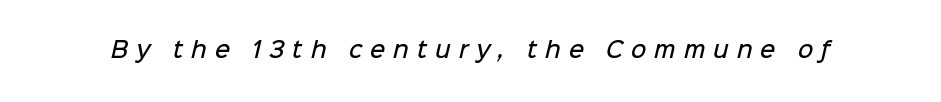
Loose tracking; the words dissolve into strings of separated letters. Plain, unruled lines of type. On the weight axis this lands at semibold, roughly 600.
